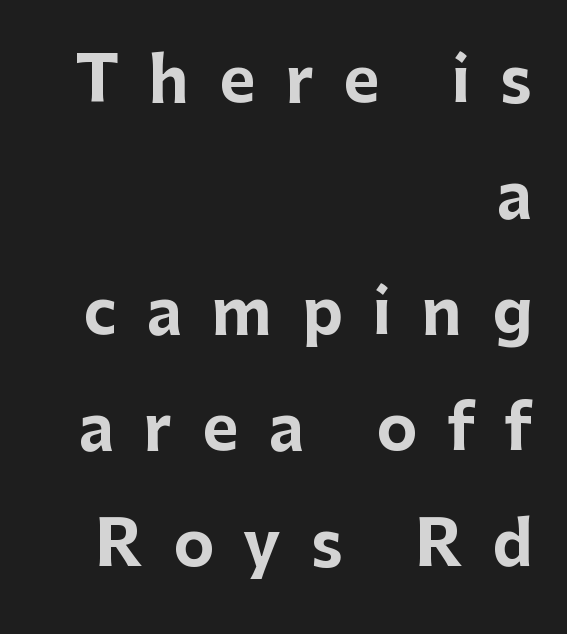
{"serif": "no", "italic": "no", "bold": "yes", "weight": "bold", "width": "normal", "stroke_contrast": "low", "x_height": "medium", "monospaced": "no", "underline": "no", "align": "right", "line_spacing_ratio": 1.87, "letter_spacing": "wide", "letter_spacing_em": 0.48, "glyph_px": 62}
